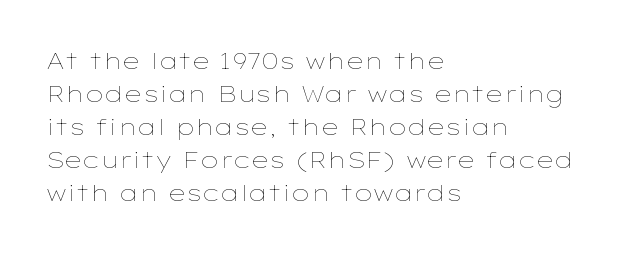
{"italic": "no", "bold": "no", "underline": "no", "align": "left", "line_spacing": "normal", "line_spacing_ratio": 1.44, "letter_spacing": "normal", "letter_spacing_em": 0.0, "glyph_px": 23}
